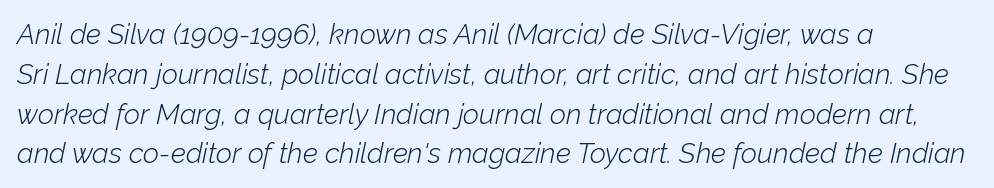
Q: Is the text bold? A: No.
Q: Is the text italic (slanted)? A: Yes, it leans right by about 12 degrees.
Q: Is the text underlined? A: No.
Q: How is the paragraph aligned? A: Left-aligned.
Q: Is the spacing between letters normal or unusually wide? A: Normal.
Q: Is the spacing between lines tight, normal or loose? A: Normal.
Q: Width (condensed, normal, or wide)? A: Normal.
Q: Stroke contrast? A: Low.
Q: x-height? A: Medium.
Q: Monospaced? A: No.
